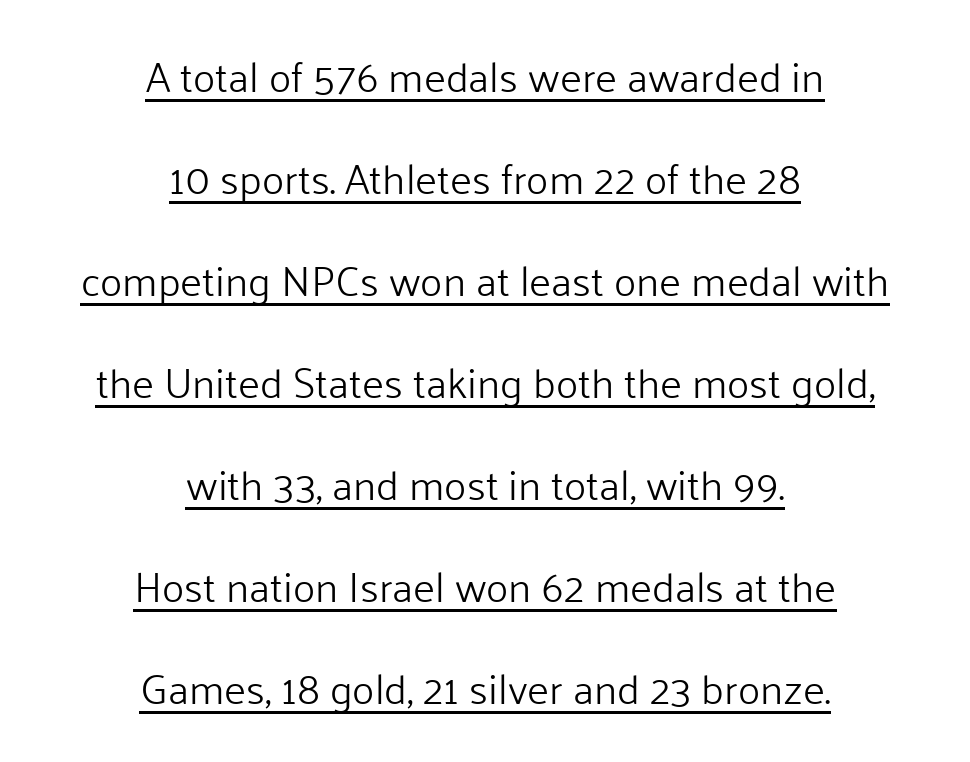
The letters stand straight up with perfectly vertical stems. The text was rendered using a sans face with plain stroke endings. Spacing between characters is what you'd get straight out of the box. These characters rest on top of a visible drawn line.
